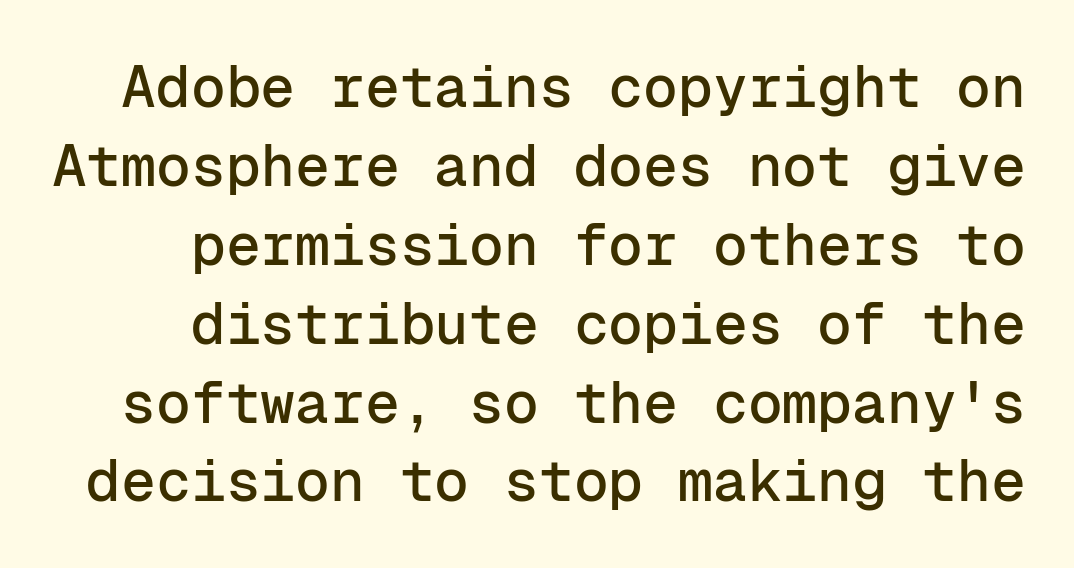
{"serif": "no", "italic": "no", "width": "normal", "stroke_contrast": "low", "x_height": "medium", "monospaced": "yes", "underline": "no", "line_spacing": "normal", "line_spacing_ratio": 1.36, "letter_spacing": "normal", "letter_spacing_em": 0.0, "glyph_px": 58}
